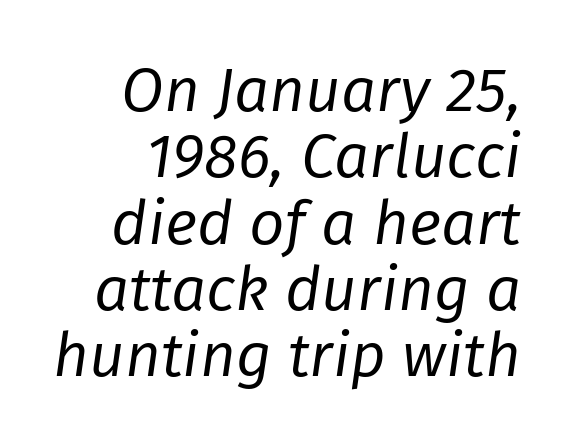
The image shows 62 px regular-weight type, italic (leaning right); set tight line spacing (1.07x), normal letter spacing, not underlined; low stroke contrast and a medium x-height.
